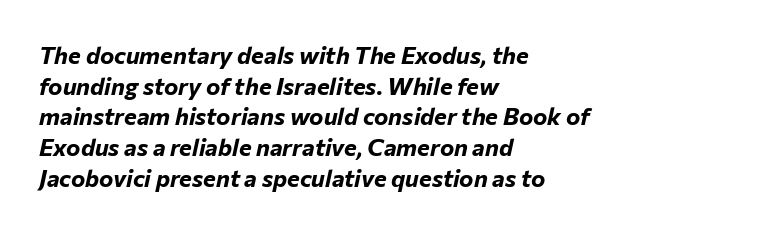
{"italic": "yes", "lean": "right", "slant_degrees": 12, "bold": "yes", "underline": "no", "align": "left", "line_spacing": "normal", "line_spacing_ratio": 1.28, "letter_spacing": "normal", "letter_spacing_em": 0.0, "glyph_px": 24}
